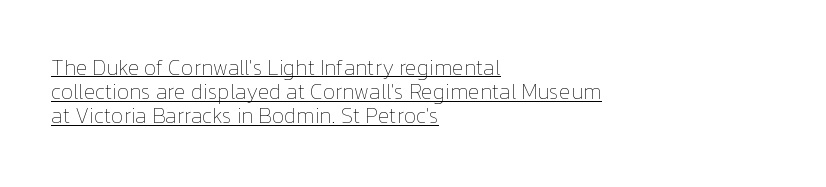
Beneath each row of characters lies a ruled line. Words appear dense and cohesive because spacing is normal. The vertical gap from one line to the next is small. The characters are drawn with everyday or finer stroke widths. Vertical strokes here are truly vertical. Leftover space on each line is placed entirely after the last word.
